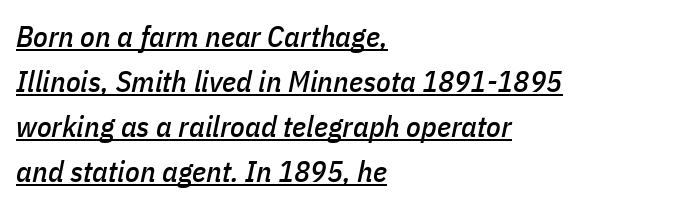
{"italic": "yes", "lean": "right", "slant_degrees": 11, "width": "condensed", "stroke_contrast": "low", "x_height": "medium", "monospaced": "no", "underline": "yes", "align": "left", "line_spacing": "normal", "line_spacing_ratio": 1.5, "letter_spacing": "normal", "letter_spacing_em": 0.0, "glyph_px": 30}
